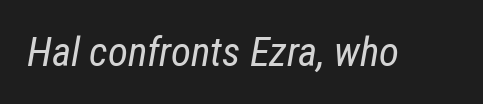
The image shows 41 px regular-weight, condensed type, italic (leaning right); set normal letter spacing, not underlined; low stroke contrast and a medium x-height.
